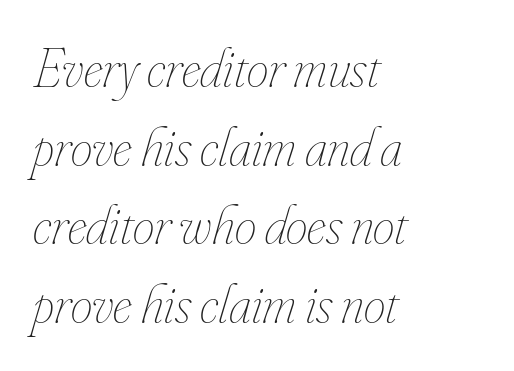
Q: Is the text bold? A: No.
Q: Is the text italic (slanted)? A: Yes, it leans right by about 16 degrees.
Q: Is the text underlined? A: No.
Q: How is the paragraph aligned? A: Left-aligned.
Q: Is the spacing between letters normal or unusually wide? A: Normal.
Q: Is the spacing between lines tight, normal or loose? A: Normal.
Q: Width (condensed, normal, or wide)? A: Condensed.
Q: Stroke contrast? A: Low.
Q: x-height? A: Small.
Q: Monospaced? A: No.
